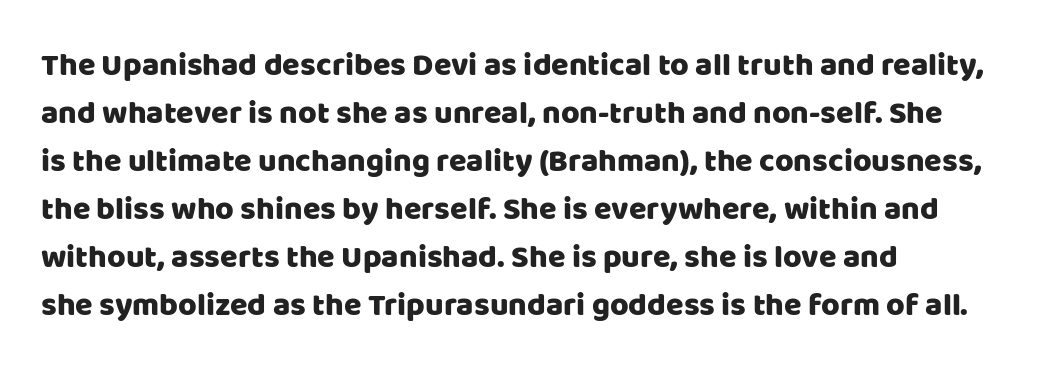
Q: Is the text italic (slanted)? A: No, it is upright.
Q: Is the typeface a serif or a sans-serif typeface? A: Sans-serif.
Q: Is the text underlined? A: No.
Q: How is the paragraph aligned? A: Left-aligned.
Q: Is the spacing between letters normal or unusually wide? A: Normal.
Q: Is the spacing between lines tight, normal or loose? A: Normal.
Q: Width (condensed, normal, or wide)? A: Normal.
Q: Stroke contrast? A: Low.
Q: x-height? A: Large.
Q: Monospaced? A: No.
